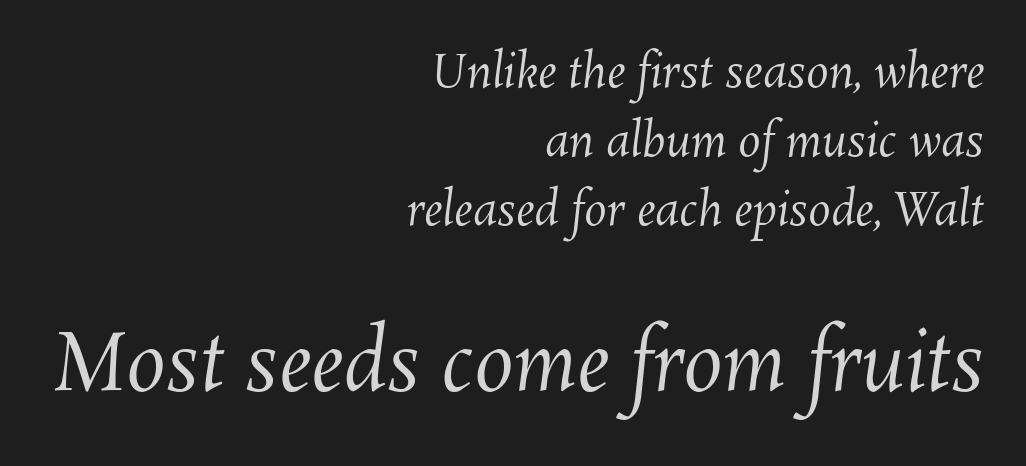
Q: Is the text bold? A: No.
Q: Is the text underlined? A: No.
Q: How is the paragraph aligned? A: Right-aligned.
Q: Is the spacing between letters normal or unusually wide? A: Normal.
Q: Is the spacing between lines tight, normal or loose? A: Normal.
Q: Which block of text is set in a larger size, the first (top) or the second (bottom)? A: The second (bottom) one.
Q: Width (condensed, normal, or wide)? A: Normal.
Q: Stroke contrast? A: Medium.
Q: x-height? A: Medium.
Q: Monospaced? A: No.
